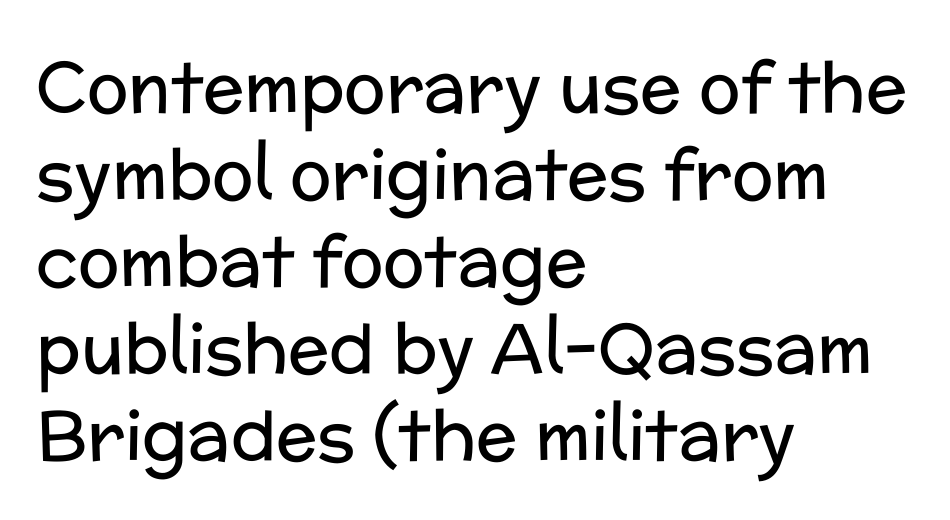
Q: Is the text bold? A: No.
Q: Is the text italic (slanted)? A: No, it is upright.
Q: Is the typeface a serif or a sans-serif typeface? A: Sans-serif.
Q: Is the text underlined? A: No.
Q: How is the paragraph aligned? A: Left-aligned.
Q: Is the spacing between letters normal or unusually wide? A: Normal.
Q: Is the spacing between lines tight, normal or loose? A: Normal.
Q: Width (condensed, normal, or wide)? A: Normal.
Q: Stroke contrast? A: Low.
Q: x-height? A: Medium.
Q: Monospaced? A: No.
